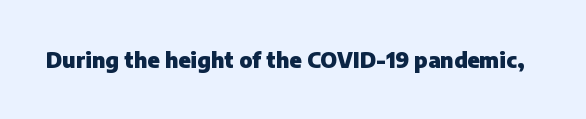
Q: Is the text bold? A: Yes.
Q: Is the text italic (slanted)? A: No, it is upright.
Q: Is the text underlined? A: No.
Q: Is the spacing between letters normal or unusually wide? A: Normal.
